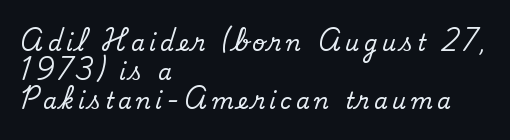
Q: Is the text bold? A: No.
Q: Is the text underlined? A: No.
Q: How is the paragraph aligned? A: Left-aligned.
Q: Is the spacing between letters normal or unusually wide? A: Unusually wide.
Q: Is the spacing between lines tight, normal or loose? A: Normal.
